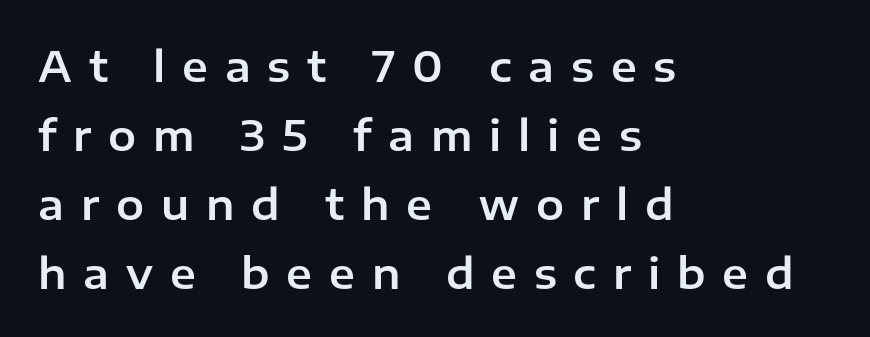
A typesetter would call this proportional, since set widths differ per character. The glyphs in this specimen are sans serif. A typesetter would mark this as roman, not italic. Spacing between characters has been opened up far beyond the box default. A classic flush-left, rag-right setting is used for this passage.
